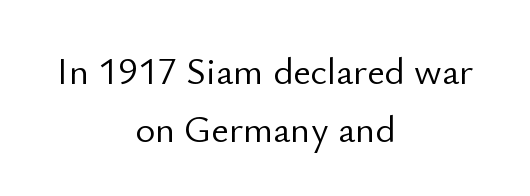
{"serif": "no", "italic": "no", "bold": "no", "weight": "light", "width": "normal", "stroke_contrast": "low", "x_height": "small", "monospaced": "no", "underline": "no", "align": "center", "line_spacing": "normal", "line_spacing_ratio": 1.52, "letter_spacing": "normal", "letter_spacing_em": 0.0, "glyph_px": 38}
